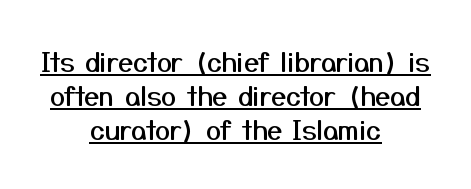
The image shows 27 px text type, upright; set centered, normal line spacing (1.26x), normal letter spacing, underlined.
